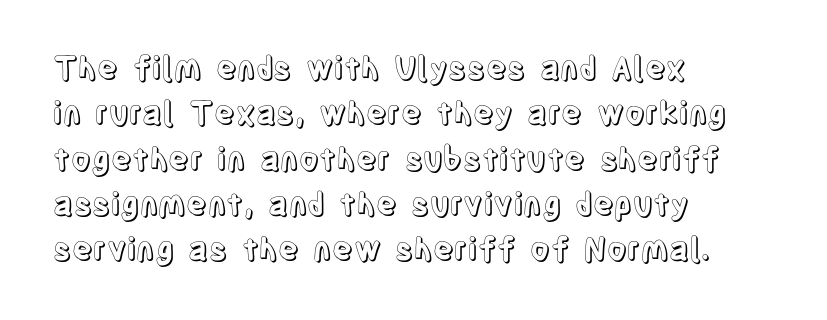
{"italic": "no", "width": "condensed", "x_height": "large", "monospaced": "no", "underline": "no", "align": "left", "line_spacing": "normal", "line_spacing_ratio": 1.46, "letter_spacing": "normal", "letter_spacing_em": 0.0, "glyph_px": 31}
